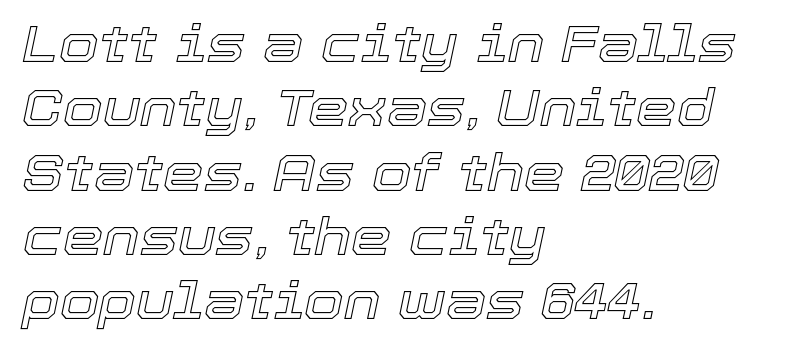
Q: Is the text italic (slanted)? A: Yes, it leans right by about 12 degrees.
Q: Is the text underlined? A: No.
Q: How is the paragraph aligned? A: Left-aligned.
Q: Is the spacing between letters normal or unusually wide? A: Normal.
Q: Is the spacing between lines tight, normal or loose? A: Normal.
Q: Width (condensed, normal, or wide)? A: Normal.
Q: x-height? A: Medium.
Q: Monospaced? A: No.
